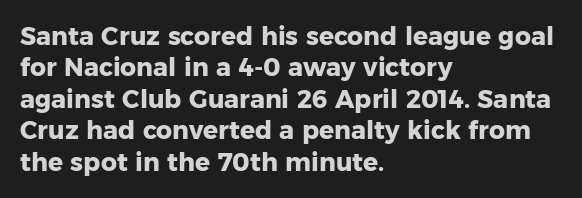
The image shows 25 px bold type, upright; set left-aligned, normal line spacing (1.26x), normal letter spacing, not underlined.
